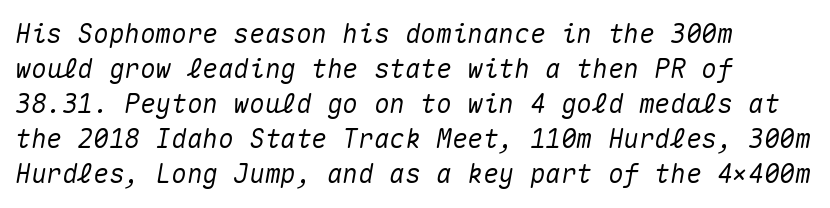
Yep, that's italic — everything's leaning. In CSS terms this would be text-align: left. Descenders are the only things crossing below the line. Vertically, the passage feels balanced, rows spaced as you'd expect. Each word holds together tightly as a unit, with standard inter-letter gaps.
